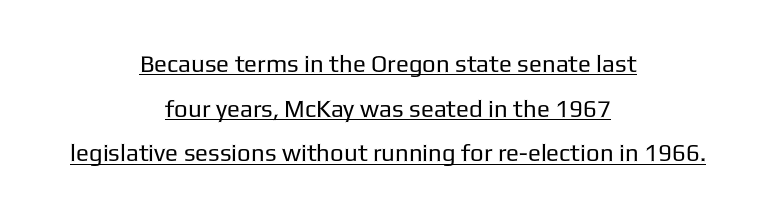
This reads as an unemphasized weight, regular at the heaviest. Rendered with straight, roman letterforms. How are the letters spaced? Ordinarily, with no added tracking. The sample's only ornament is a line tracing under the words.
